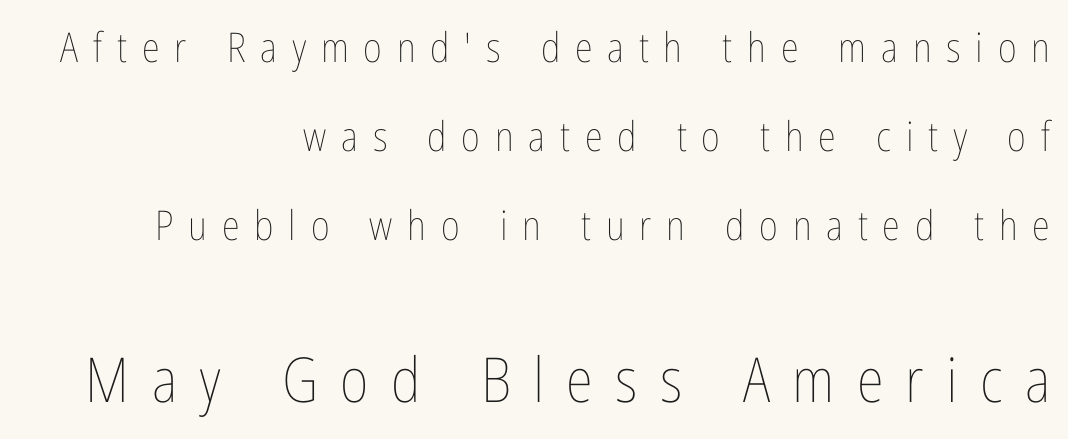
{"italic": "no", "bold": "no", "weight": "thin", "width": "condensed", "stroke_contrast": "low", "x_height": "medium", "monospaced": "no", "underline": "no", "align": "right", "line_spacing": "loose", "line_spacing_ratio": 2.17, "letter_spacing": "wide", "letter_spacing_em": 0.36, "larger_block": "second", "size_ratio": 1.51, "glyph_px": 62}
